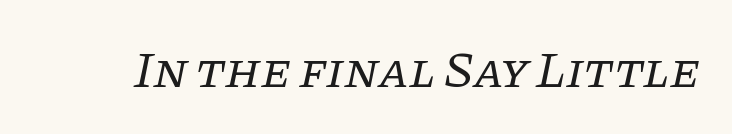
Does extra space separate the letters? No, they use regular spacing. In terms of posture, this sample is oblique. The face used here is proportionally spaced, like ordinary book or web type. The foot of each line stays bare and open. A light-to-regular cut is what we see here. Look at the bottom of the vertical strokes: they flare into serifs here.
